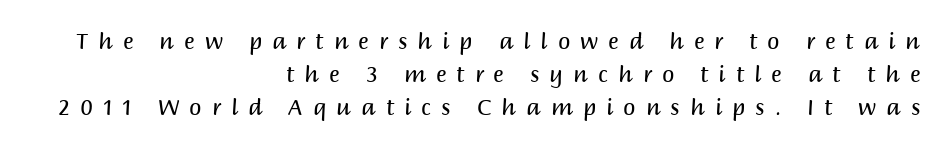
Layout note: lines flush right. Compared with a typical body face, this is equally light or lighter still. Is there much room between lines? A standard amount, neither cramped nor airy.
